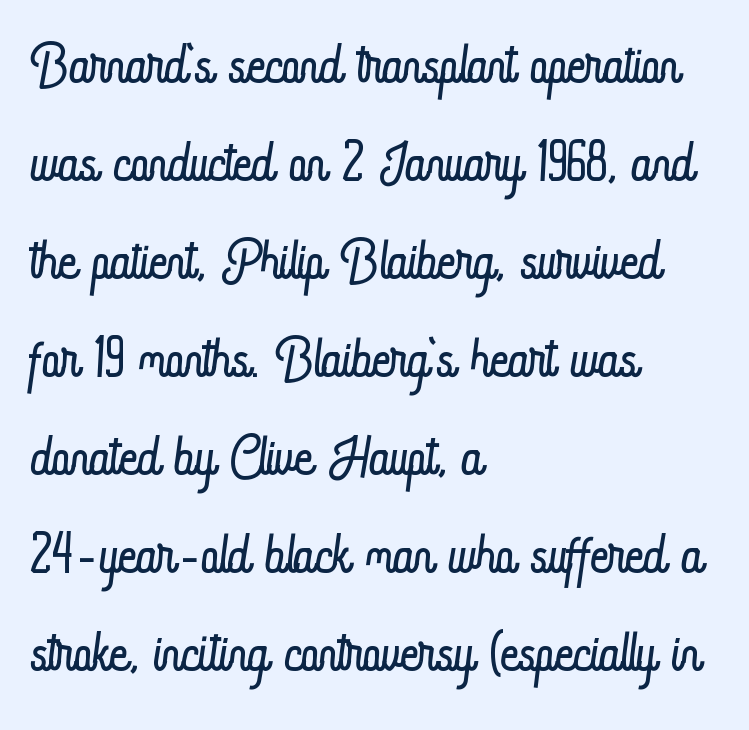
The image shows 79 px light, condensed type; set left-aligned, line spacing 1.24x, normal letter spacing, not underlined; low stroke contrast and a small x-height.
